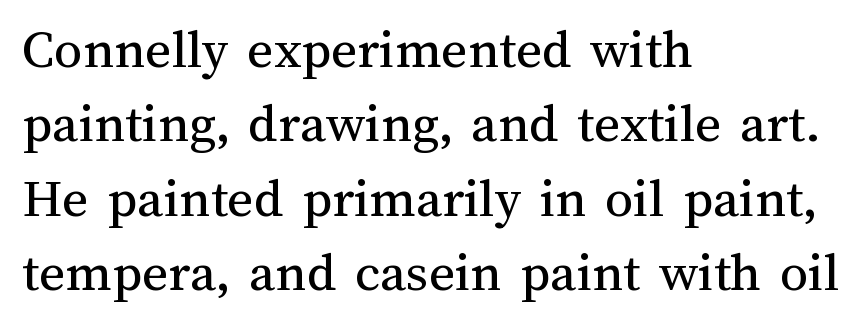
Standard letterfit; no display-style spreading of the glyphs. Teacher's note: observe the even left margin — that is flush-left alignment. The area under the type is left untouched. Posture: upright roman.
